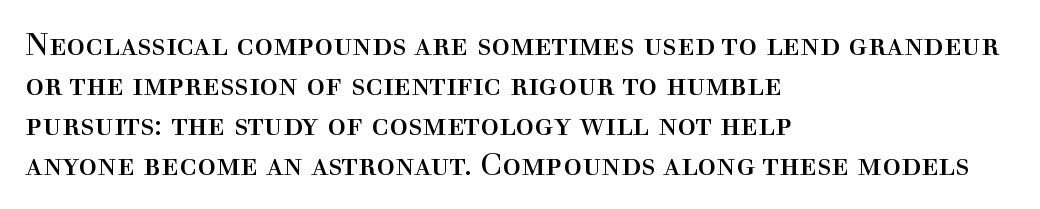
The image shows 31 px regular-weight serif type, upright; set left-aligned, normal line spacing (1.29x), normal letter spacing, not underlined; a medium x-height.
